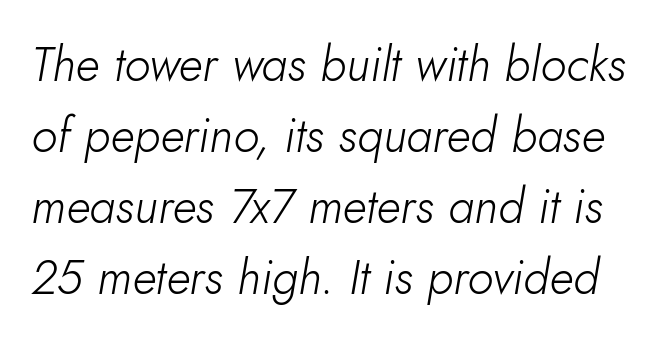
Q: Is the text bold? A: No.
Q: Is the text italic (slanted)? A: Yes, it leans right by about 10 degrees.
Q: Is the text underlined? A: No.
Q: Is the spacing between letters normal or unusually wide? A: Normal.
Q: Is the spacing between lines tight, normal or loose? A: Normal.
Q: Width (condensed, normal, or wide)? A: Normal.
Q: Stroke contrast? A: Low.
Q: x-height? A: Small.
Q: Monospaced? A: No.
